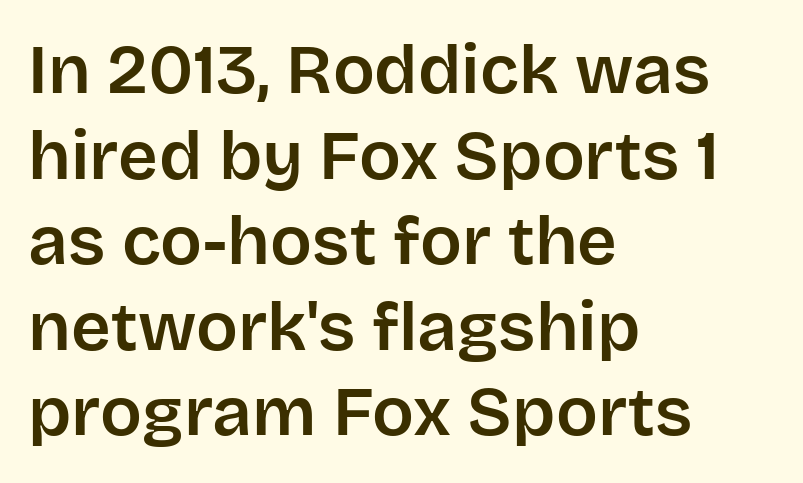
{"serif": "no", "italic": "no", "width": "normal", "stroke_contrast": "low", "x_height": "large", "monospaced": "no", "underline": "no", "align": "left", "line_spacing_ratio": 1.24, "letter_spacing": "normal", "letter_spacing_em": 0.0, "glyph_px": 69}
